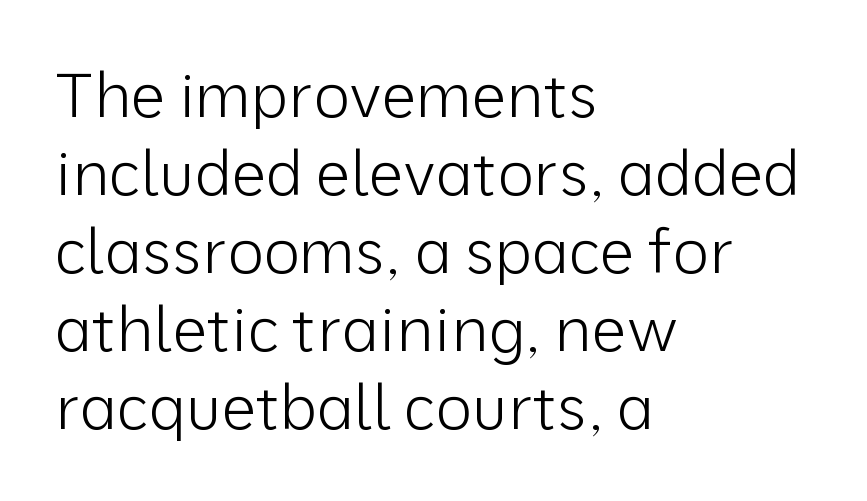
The image shows 62 px light sans-serif type, upright; set left-aligned, normal line spacing (1.26x), normal letter spacing, not underlined; low stroke contrast and a medium x-height.
